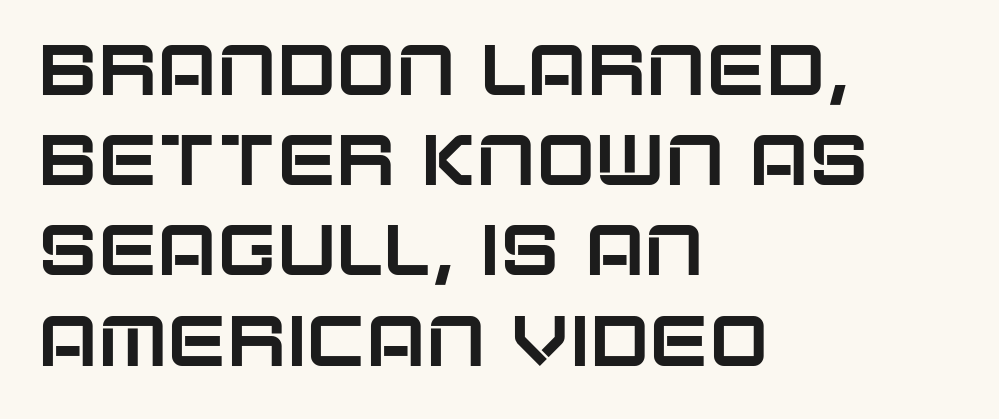
The lettering stays uniformly vertical, giving the passage a roman look. Spacing verdict: proportional, widths tailored to each character. Leftover space on each line is placed entirely after the last word. Summary of vertical rhythm: regular, with standard interline spacing. The letterforms sit shoulder to shoulder at normal distance. Typographically, this falls in the sans-serif category.
